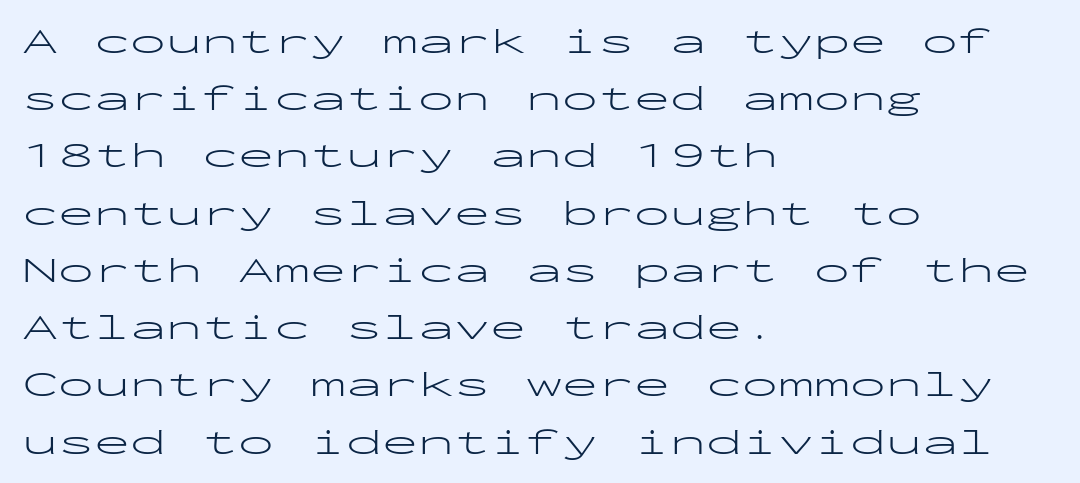
{"serif": "no", "italic": "no", "bold": "no", "weight": "light", "width": "wide", "stroke_contrast": "low", "x_height": "medium", "monospaced": "yes", "underline": "no", "align": "left", "line_spacing": "normal", "line_spacing_ratio": 1.59, "letter_spacing": "normal", "letter_spacing_em": 0.0, "glyph_px": 36}
